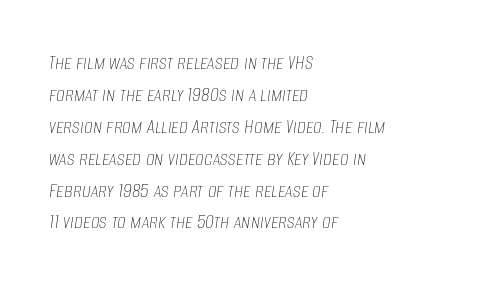
The image shows 22 px text type, italic (leaning right); set left-aligned, normal line spacing (1.45x), normal letter spacing, not underlined.
